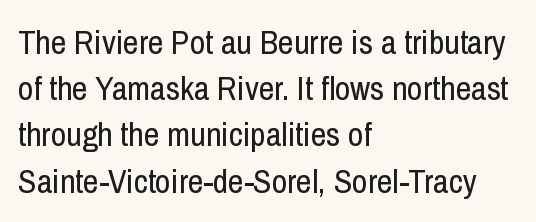
{"serif": "no", "italic": "no", "bold": "no", "weight": "regular", "width": "condensed", "stroke_contrast": "low", "x_height": "medium", "monospaced": "no", "underline": "no", "align": "left", "line_spacing": "normal", "line_spacing_ratio": 1.36, "letter_spacing": "normal", "letter_spacing_em": 0.0, "glyph_px": 34}
